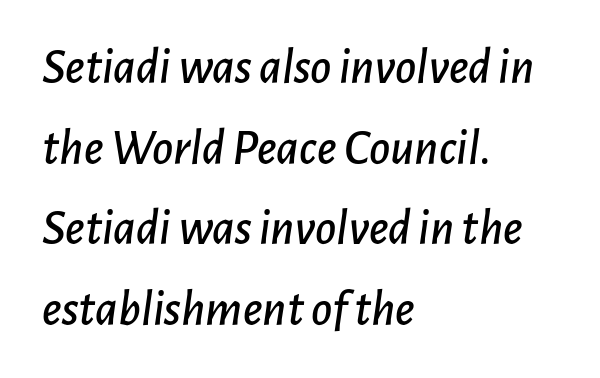
The image shows 51 px text type, italic (leaning right); set left-aligned, normal line spacing (1.58x), normal letter spacing, not underlined; low stroke contrast and a medium x-height.
